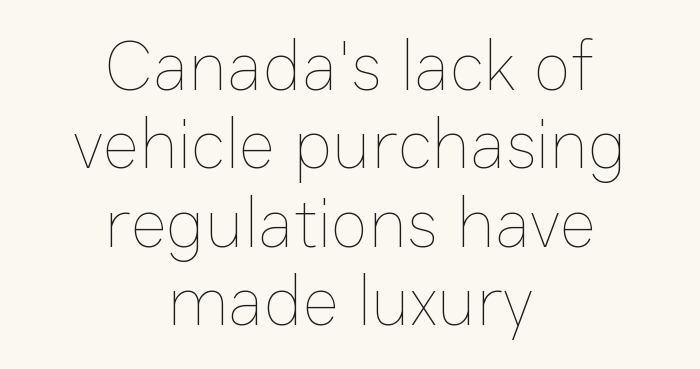
Bold? No — there's no thickening of the strokes. Does extra space separate the letters? No, they use regular spacing. A student would call this center alignment; a typographer would say set centered. Looks like regular typesetting: each glyph gets only the width it needs.
